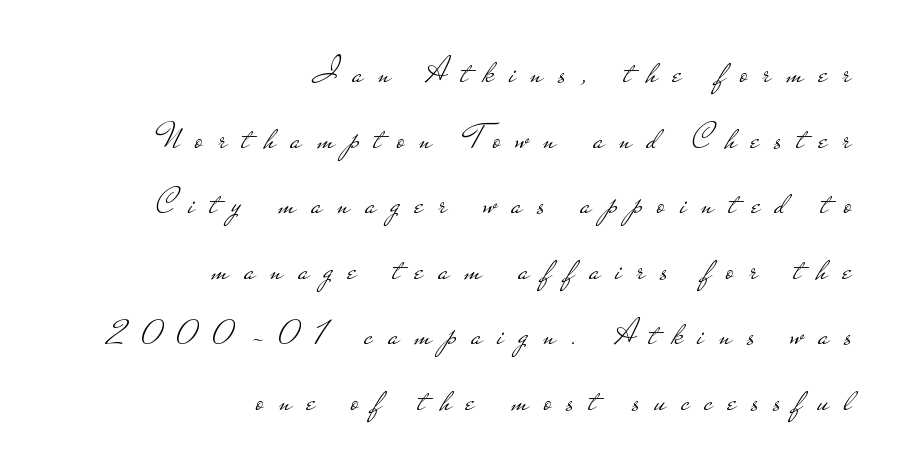
{"serif": "no", "bold": "no", "weight": "light", "width": "wide", "stroke_contrast": "low", "x_height": "small", "monospaced": "no", "underline": "no", "align": "right", "line_spacing_ratio": 1.82, "letter_spacing": "wide", "letter_spacing_em": 0.42, "glyph_px": 36}
